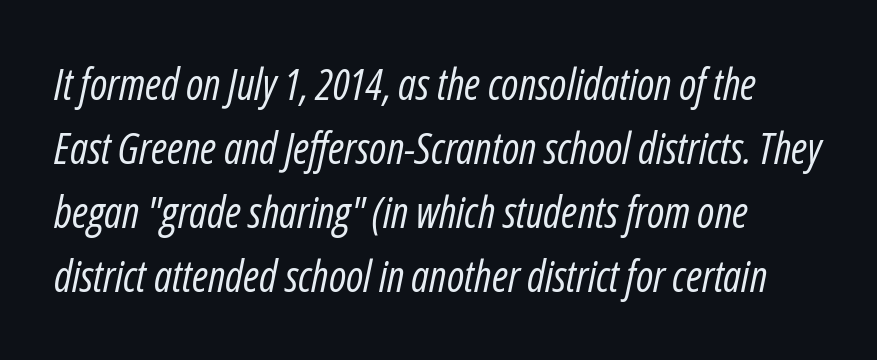
Q: Is the text bold? A: No.
Q: Is the text italic (slanted)? A: Yes, it leans right by about 12 degrees.
Q: Is the text underlined? A: No.
Q: Is the spacing between letters normal or unusually wide? A: Normal.
Q: Is the spacing between lines tight, normal or loose? A: Normal.
Q: Width (condensed, normal, or wide)? A: Condensed.
Q: Stroke contrast? A: Low.
Q: x-height? A: Medium.
Q: Monospaced? A: No.
